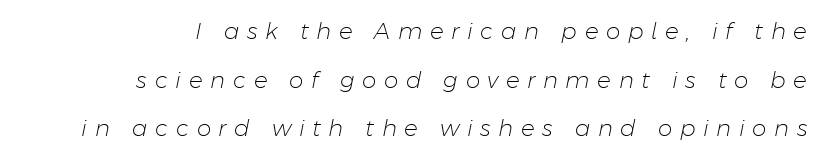
Q: Is the text bold? A: No.
Q: Is the text italic (slanted)? A: Yes, it leans right by about 11 degrees.
Q: Is the text underlined? A: No.
Q: How is the paragraph aligned? A: Right-aligned.
Q: Is the spacing between letters normal or unusually wide? A: Unusually wide.
Q: Is the spacing between lines tight, normal or loose? A: Loose.
